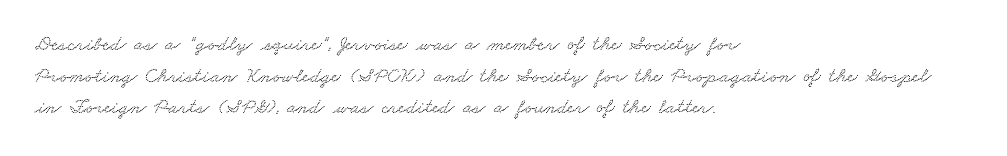
{"underline": "no", "align": "left", "line_spacing": "normal", "line_spacing_ratio": 1.51, "letter_spacing": "normal", "letter_spacing_em": 0.0, "glyph_px": 21}
